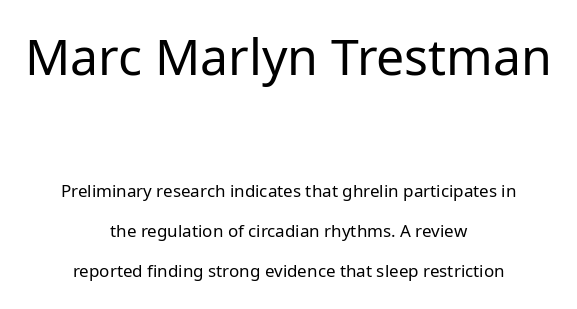
Is this a heavy cut? Hardly; it is regular or lighter. Between these two stacked blocks, the higher one wins on size. This sample uses plain, unmodified letter spacing. Descender tails drop into unmarked territory.
